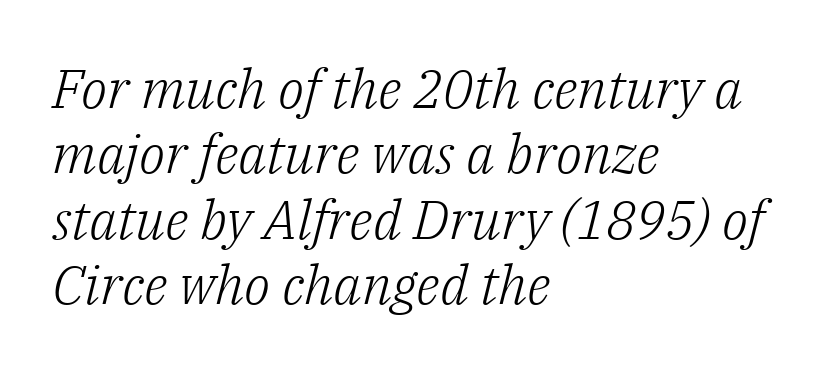
The image shows 54 px light serif type, italic (leaning right); set left-aligned, line spacing 1.21x, normal letter spacing, not underlined; low stroke contrast and a medium x-height.
